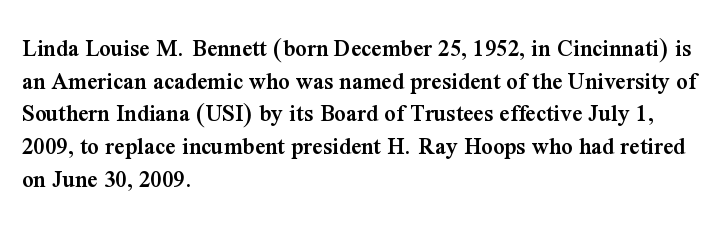
{"italic": "no", "bold": "semi", "underline": "no", "align": "left", "line_spacing": "normal", "line_spacing_ratio": 1.31, "letter_spacing": "normal", "letter_spacing_em": 0.0, "glyph_px": 25}
